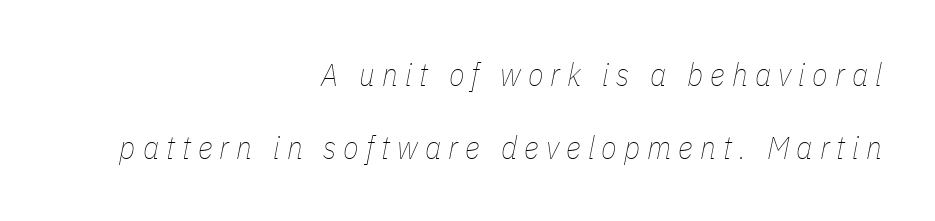
The image shows 32 px thin, condensed type, italic (leaning right); set right-aligned, loose line spacing (2.27x), unusually wide letter spacing (+0.22 em), not underlined; low stroke contrast and a medium x-height.
